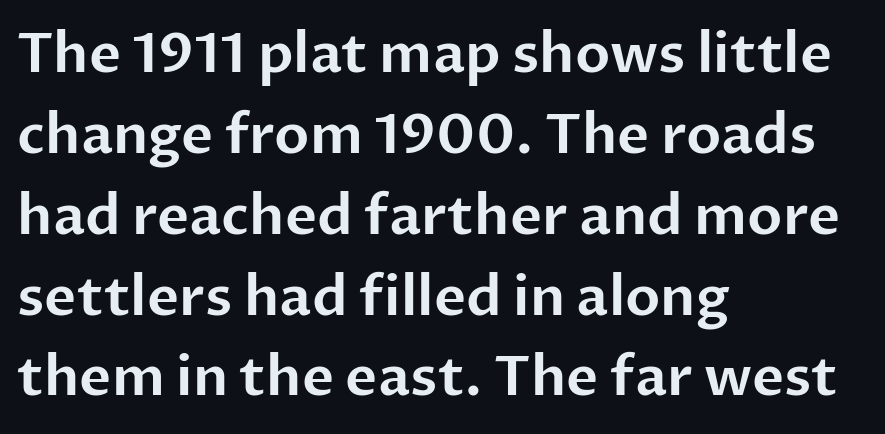
{"serif": "no", "italic": "no", "width": "normal", "stroke_contrast": "low", "x_height": "medium", "monospaced": "no", "underline": "no", "align": "left", "line_spacing": "normal", "line_spacing_ratio": 1.47, "letter_spacing": "normal", "letter_spacing_em": 0.0, "glyph_px": 55}
